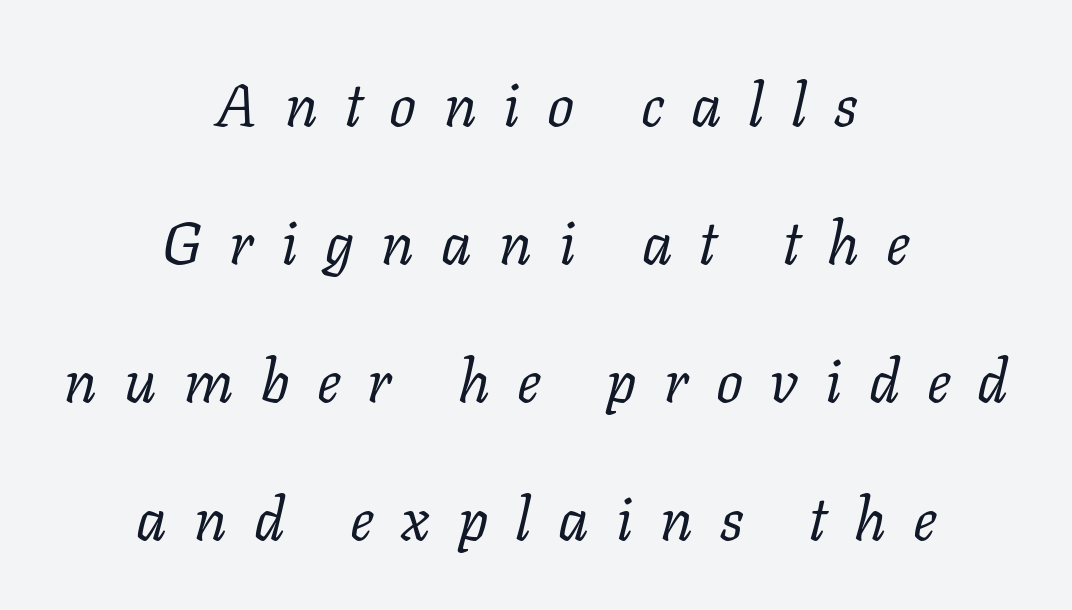
The image shows 60 px regular-weight serif type, italic (leaning right); set centered, loose line spacing (2.3x), unusually wide letter spacing (+0.45 em), not underlined; low stroke contrast and a medium x-height.
